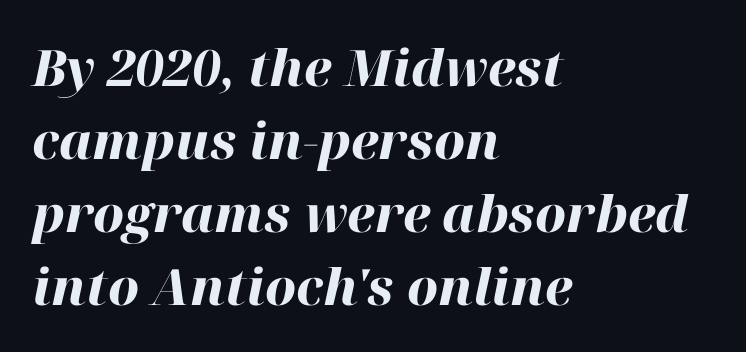
The rendering uses natural spacing where letterforms have individual widths. I'd describe the lettering as bold — thick and assertive. There is no visible air inserted between adjacent glyphs. The glyphs look as if they've been sheared to an angle. The space beneath each line is pristine and unruled. Teacher's note: observe the even left margin — that is flush-left alignment.
